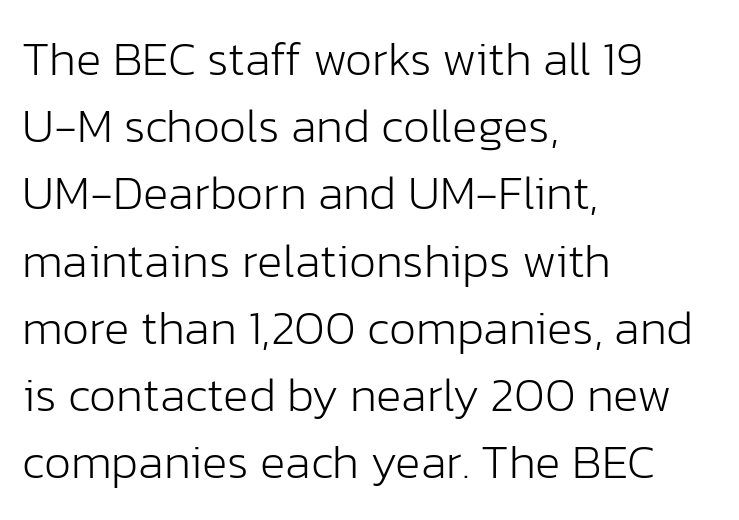
Stroke mass is kept to a normal reading level or below. The passage shown is typed in a proportional face where columns would drift. The strip under each line holds only bare page. This is roman type, the default non-slanted kind.
